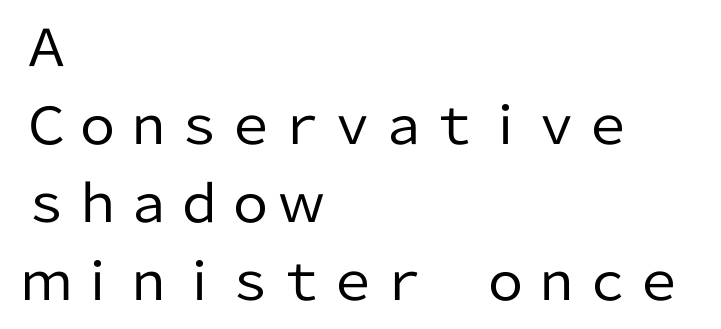
{"serif": "no", "italic": "no", "bold": "no", "weight": "regular", "width": "normal", "stroke_contrast": "low", "x_height": "medium", "monospaced": "no", "underline": "no", "align": "left", "line_spacing": "normal", "line_spacing_ratio": 1.53, "letter_spacing": "normal", "letter_spacing_em": 0.0, "glyph_px": 51}
